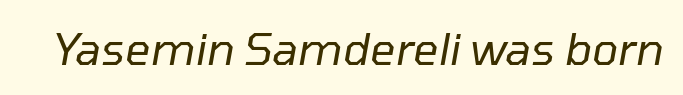
{"italic": "yes", "lean": "right", "slant_degrees": 10, "bold": "no", "weight": "regular", "width": "normal", "stroke_contrast": "low", "x_height": "medium", "monospaced": "no", "underline": "no", "letter_spacing": "normal", "letter_spacing_em": 0.0, "glyph_px": 44}
